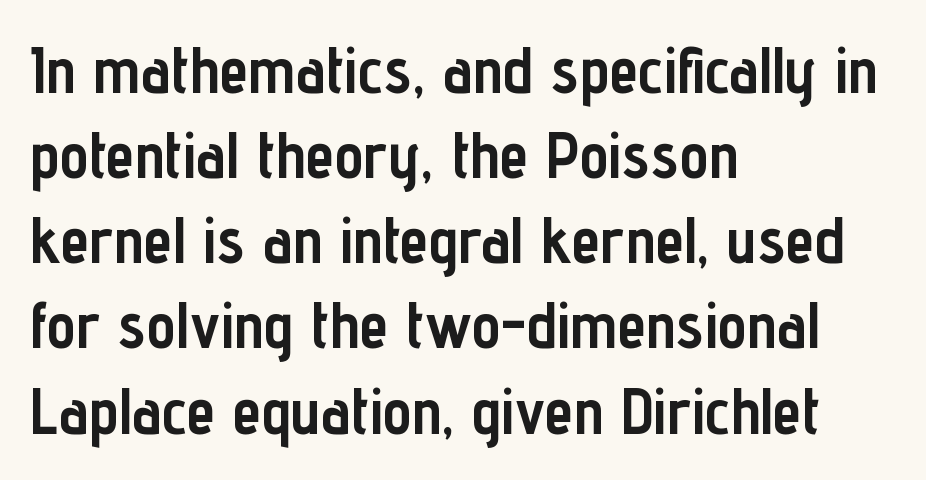
Designer's note — italics off, roman on. Bold? Absolutely — the strokes are thick and heavy. Proportional: the letters do not fall into vertical columns. Evenly set lines give the paragraph a standard silhouette. Words float on clear page, feet unadorned.
